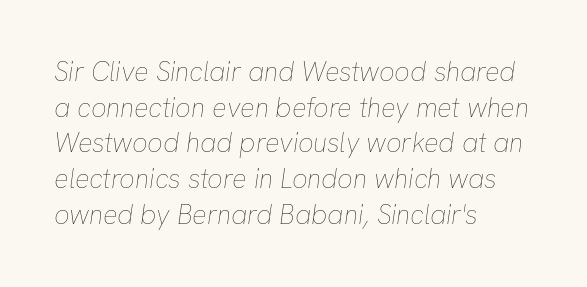
{"italic": "yes", "lean": "right", "slant_degrees": 8, "bold": "no", "underline": "no", "align": "left", "line_spacing": "normal", "line_spacing_ratio": 1.32, "letter_spacing": "normal", "letter_spacing_em": 0.0, "glyph_px": 27}
